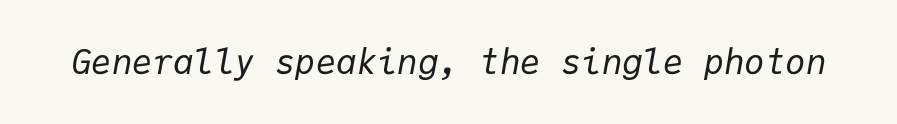
The image shows 34 px regular-weight type, italic (leaning right), monospaced; set normal letter spacing, not underlined; low stroke contrast and a medium x-height.
